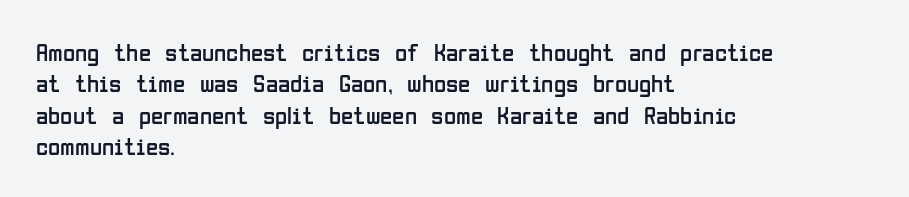
{"italic": "no", "bold": "no", "underline": "no", "align": "left", "line_spacing": "normal", "line_spacing_ratio": 1.26, "letter_spacing": "normal", "letter_spacing_em": 0.0, "glyph_px": 25}
